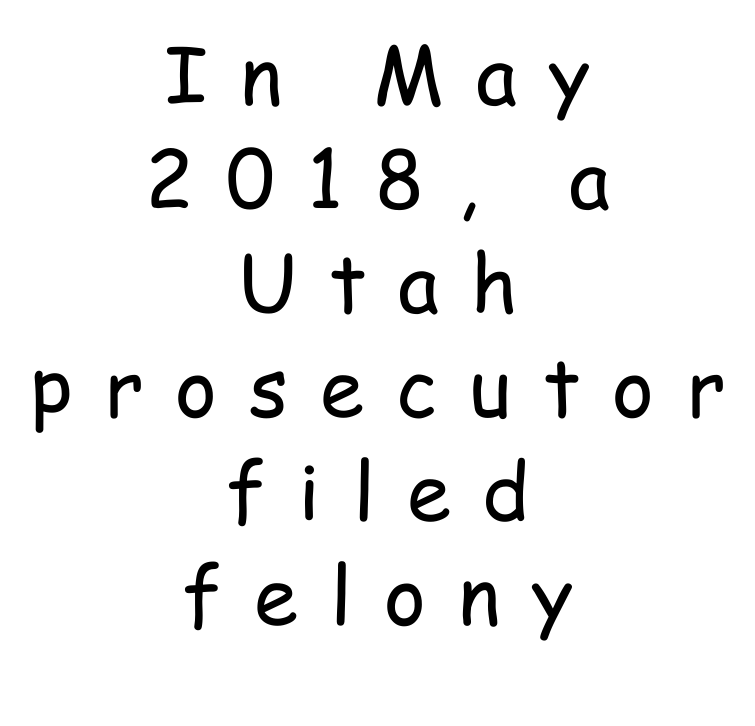
{"serif": "no", "italic": "no", "bold": "no", "weight": "regular", "width": "condensed", "stroke_contrast": "low", "x_height": "medium", "monospaced": "no", "underline": "no", "align": "center", "line_spacing": "normal", "line_spacing_ratio": 1.3, "letter_spacing": "wide", "letter_spacing_em": 0.4, "glyph_px": 80}
